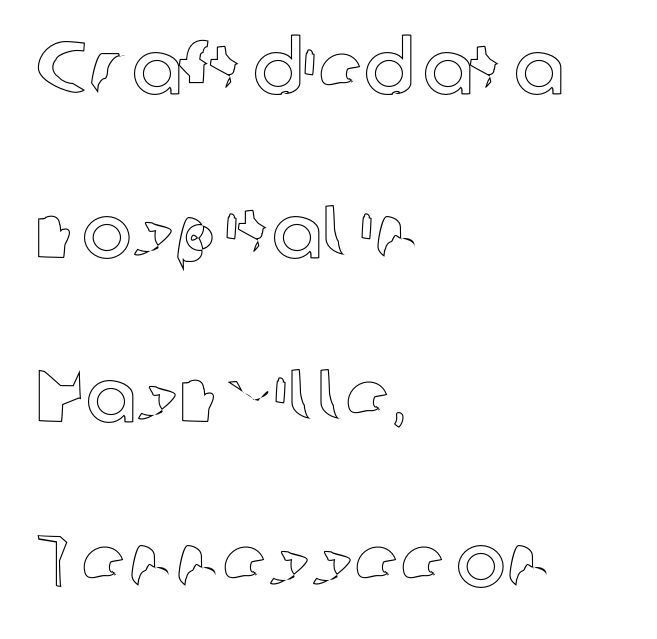
Every stem runs plumb, perpendicular to the baseline. The letters sit at their default tracking, neither squeezed nor spread. This rendering uses left alignment, leaving the right contour irregular. The passage shown stacks its lines with a broad gap.
